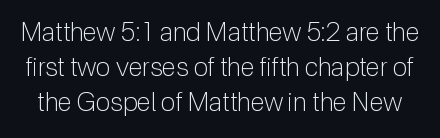
The image shows 26 px text type, upright; set normal line spacing (1.35x), normal letter spacing, not underlined.
